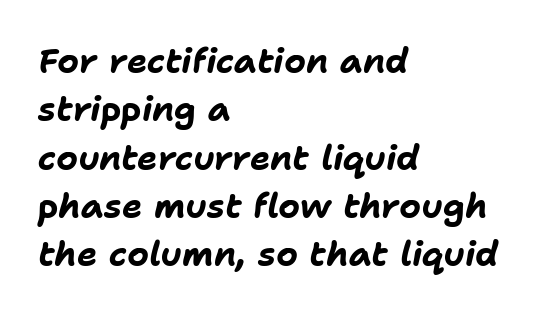
The image shows 34 px bold type, italic (leaning right); set left-aligned, normal line spacing (1.42x), normal letter spacing, not underlined; low stroke contrast and a medium x-height.
